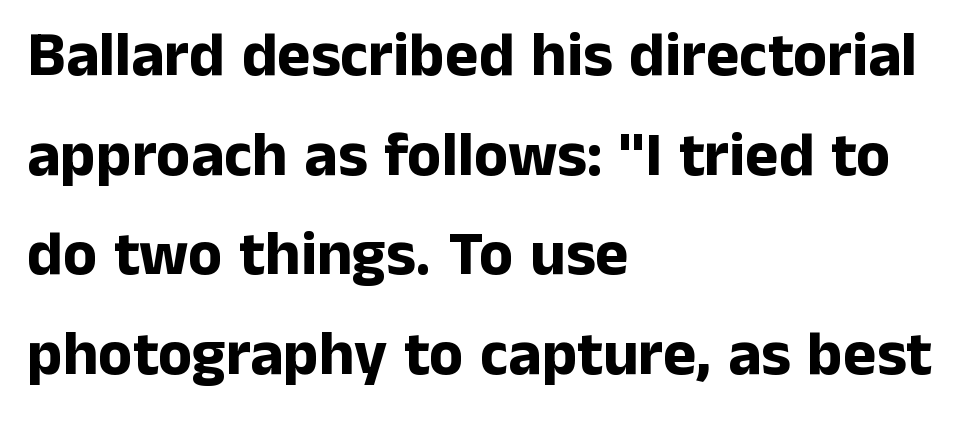
{"serif": "no", "italic": "no", "bold": "yes", "weight": "bold", "width": "normal", "stroke_contrast": "low", "x_height": "medium", "monospaced": "no", "underline": "no", "align": "left", "line_spacing": "normal", "line_spacing_ratio": 1.58, "letter_spacing": "normal", "letter_spacing_em": 0.0, "glyph_px": 63}
